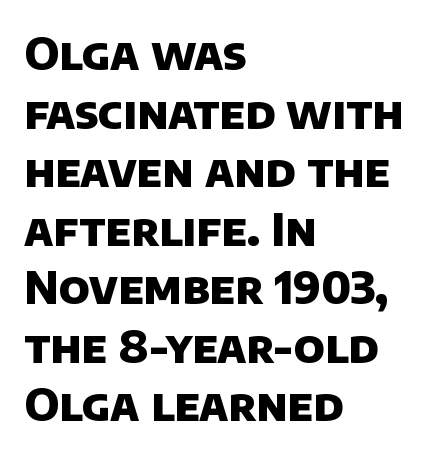
The image shows 44 px heavy sans-serif type; set left-aligned, normal line spacing (1.33x), normal letter spacing, not underlined; low stroke contrast and a large x-height.
